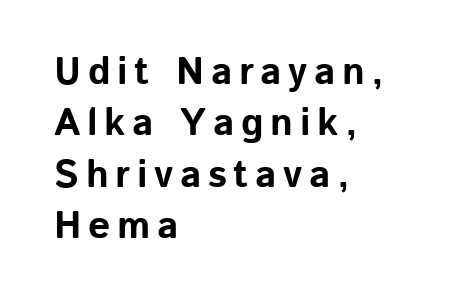
The passage shown is typed in a proportional face where columns would drift. Which margin do the lines hug? The left one — the right edge is uneven. The rendering shows plain stroke endings on the letterforms — a sans-serif design. Thick stems and heavy bowls — unmistakably bold. The lettering stays uniformly vertical, giving the passage a roman look.
